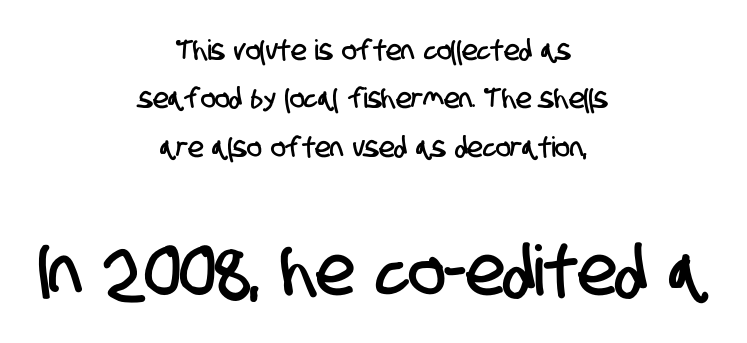
Q: Is the typeface a serif or a sans-serif typeface? A: Sans-serif.
Q: Is the text underlined? A: No.
Q: How is the paragraph aligned? A: Centered.
Q: Is the spacing between letters normal or unusually wide? A: Normal.
Q: Which block of text is set in a larger size, the first (top) or the second (bottom)? A: The second (bottom) one.
Q: Width (condensed, normal, or wide)? A: Condensed.
Q: Stroke contrast? A: Low.
Q: x-height? A: Large.
Q: Monospaced? A: No.
